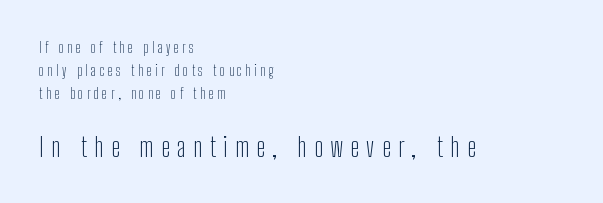
{"italic": "no", "bold": "no", "underline": "no", "align": "left", "line_spacing": "normal", "line_spacing_ratio": 1.66, "letter_spacing": "wide", "letter_spacing_em": 0.27, "larger_block": "second", "size_ratio": 1.93, "glyph_px": 27}
